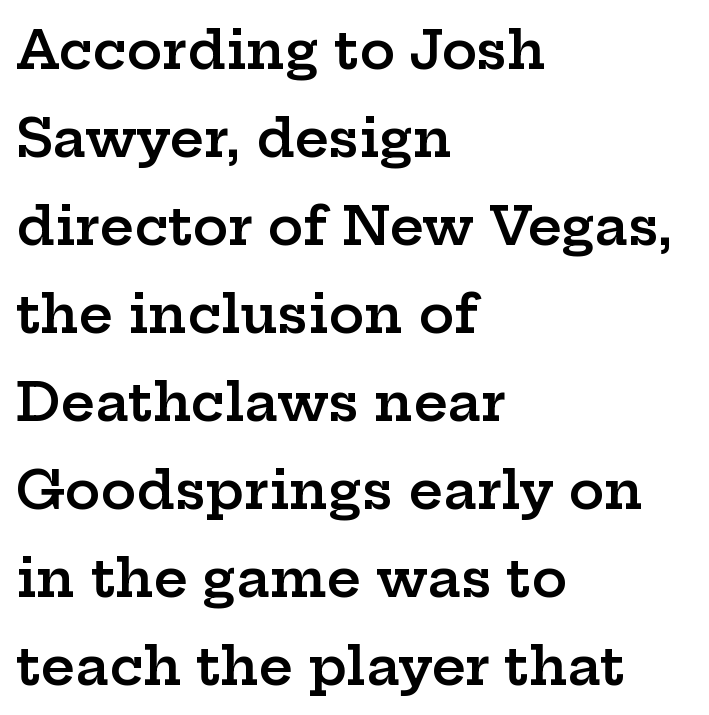
{"serif": "yes", "italic": "no", "bold": "semi", "weight": "semibold", "width": "wide", "stroke_contrast": "low", "x_height": "medium", "monospaced": "no", "underline": "no", "align": "left", "line_spacing": "normal", "line_spacing_ratio": 1.66, "letter_spacing": "normal", "letter_spacing_em": 0.0, "glyph_px": 53}
